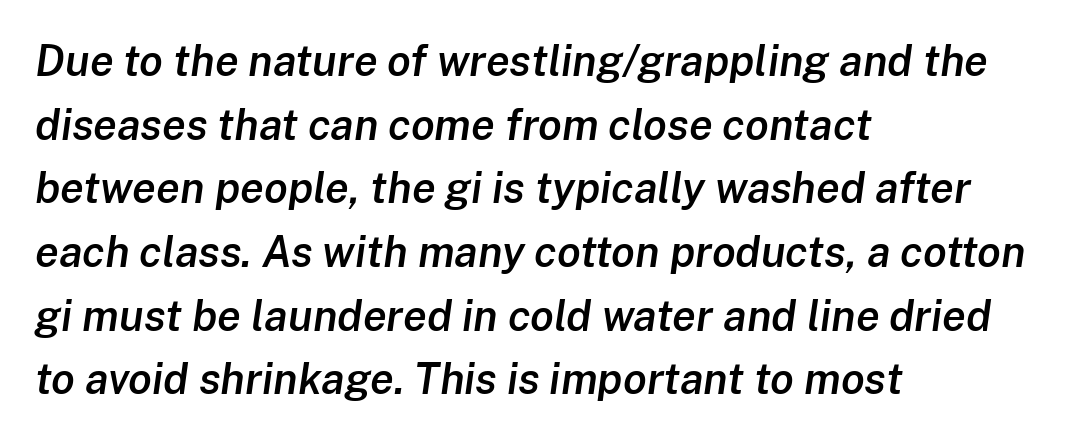
{"italic": "yes", "lean": "right", "slant_degrees": 8, "bold": "semi", "weight": "semibold", "width": "normal", "stroke_contrast": "low", "x_height": "medium", "monospaced": "no", "underline": "no", "align": "left", "line_spacing": "normal", "line_spacing_ratio": 1.48, "letter_spacing": "normal", "letter_spacing_em": 0.0, "glyph_px": 43}
